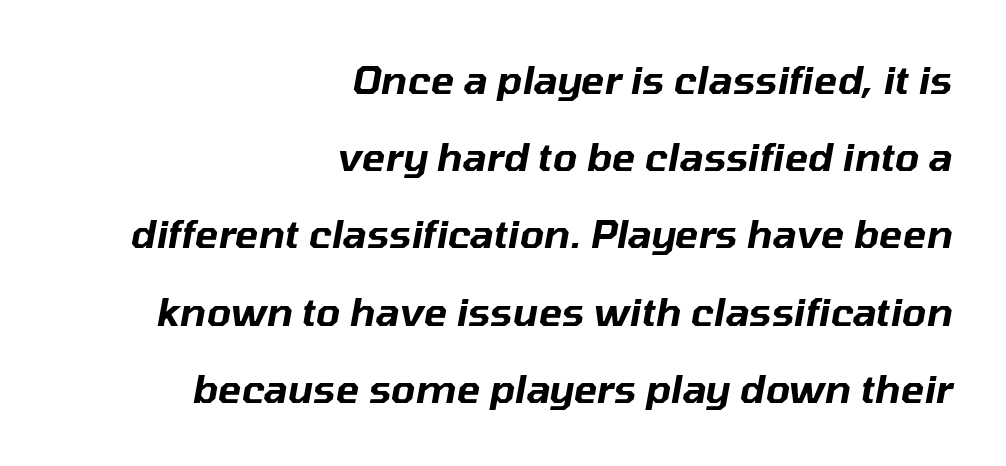
The image shows 39 px text type, italic (leaning right); set right-aligned, loose line spacing (1.98x), normal letter spacing, not underlined; low stroke contrast and a medium x-height.
